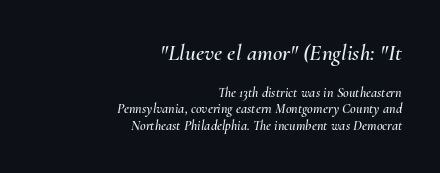
The image shows 23 px text type, italic (leaning right); set right-aligned, line spacing 1.18x, normal letter spacing, not underlined; the first (top) block is 1.64x larger.
